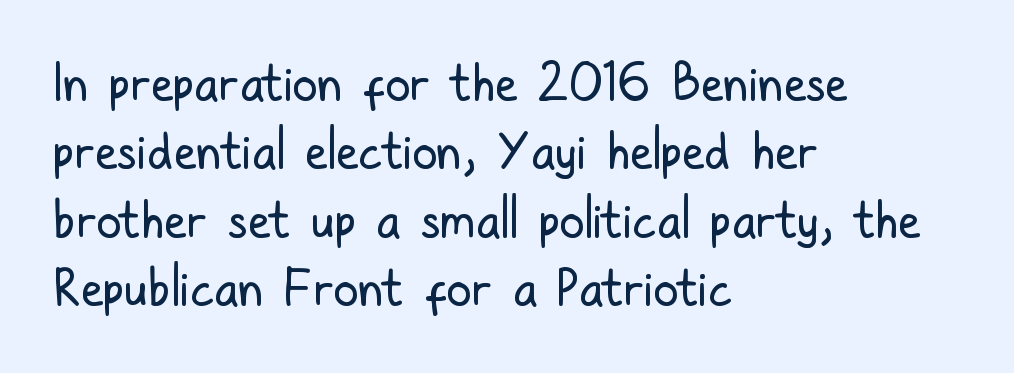
{"serif": "no", "italic": "no", "bold": "no", "weight": "regular", "width": "condensed", "stroke_contrast": "low", "x_height": "medium", "monospaced": "no", "underline": "no", "align": "left", "line_spacing": "normal", "line_spacing_ratio": 1.37, "letter_spacing": "normal", "letter_spacing_em": 0.0, "glyph_px": 50}
